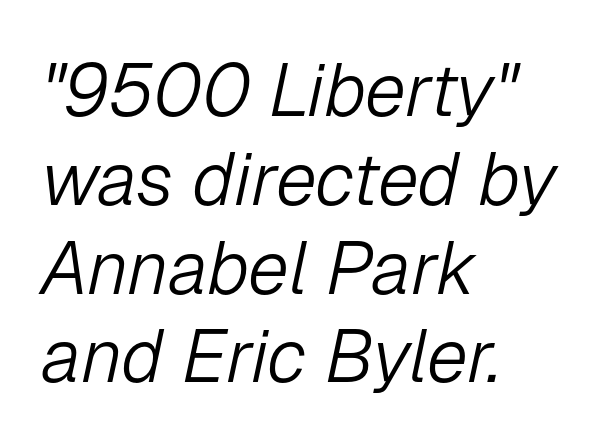
Q: Is the text bold? A: No.
Q: Is the text italic (slanted)? A: Yes, it leans right by about 12 degrees.
Q: Is the text underlined? A: No.
Q: How is the paragraph aligned? A: Left-aligned.
Q: Is the spacing between letters normal or unusually wide? A: Normal.
Q: Width (condensed, normal, or wide)? A: Normal.
Q: Stroke contrast? A: Low.
Q: x-height? A: Medium.
Q: Monospaced? A: No.
